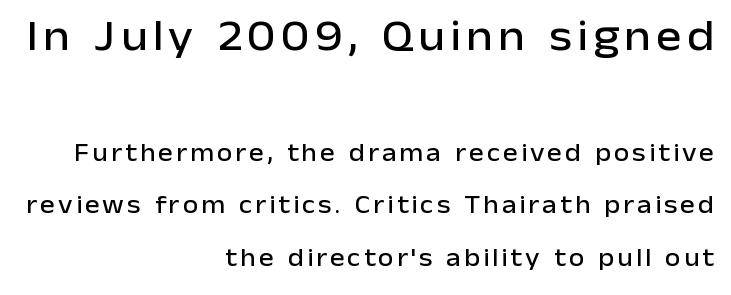
The image shows 43 px sans-serif type, upright; set right-aligned, loose line spacing (2.1x), not underlined; the first (top) block is 1.72x larger; low stroke contrast and a medium x-height.
